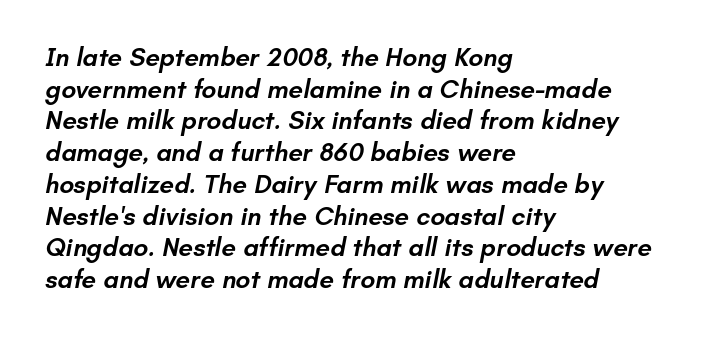
The image shows 26 px text type; set left-aligned, line spacing 1.22x, normal letter spacing, not underlined.
